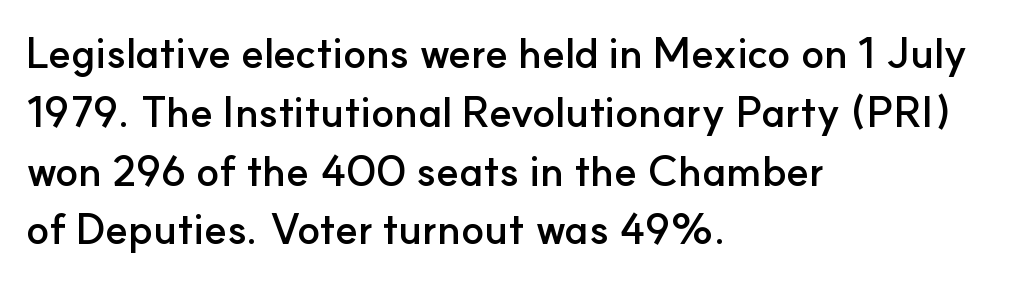
Q: Is the text bold? A: Yes.
Q: Is the text italic (slanted)? A: No, it is upright.
Q: Is the typeface a serif or a sans-serif typeface? A: Sans-serif.
Q: Is the text underlined? A: No.
Q: How is the paragraph aligned? A: Left-aligned.
Q: Is the spacing between letters normal or unusually wide? A: Normal.
Q: Is the spacing between lines tight, normal or loose? A: Normal.
Q: Width (condensed, normal, or wide)? A: Normal.
Q: Stroke contrast? A: Low.
Q: x-height? A: Small.
Q: Monospaced? A: No.
